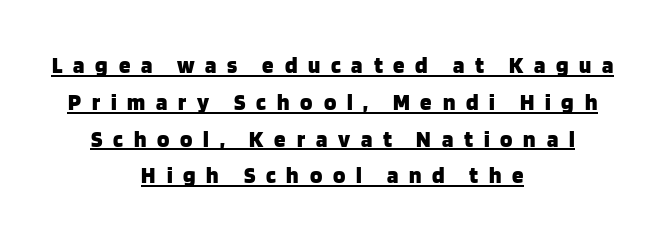
The image shows 23 px bold type, upright; set centered, normal line spacing (1.6x), unusually wide letter spacing (+0.47 em), underlined.
